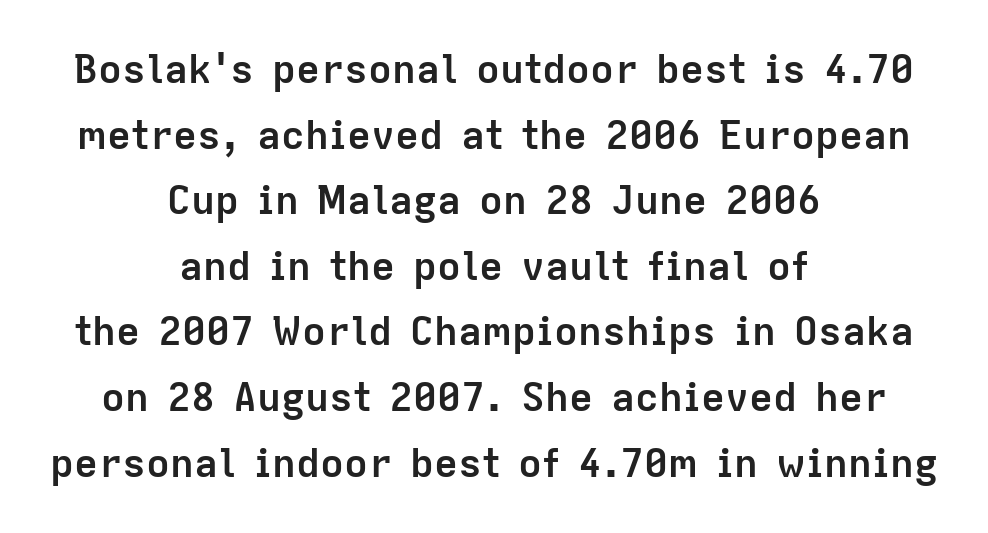
These lines are rendered in a variable-pitch font. Honestly, the row spacing looks completely unremarkable. Compared with an ordinary text face, these strokes are far heavier — a full bold. Neither beginnings nor endings align; midpoints do.
